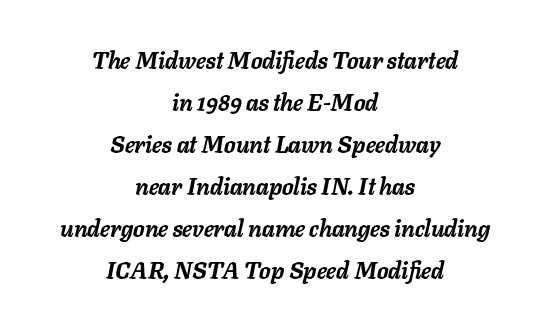
Each line is balanced around a shared central axis. What stands out about the letter spacing? Nothing — it is the standard amount. The baseline area is clear. Chunky letters — that's bold for sure. The whole block is typeset with a tilt.
